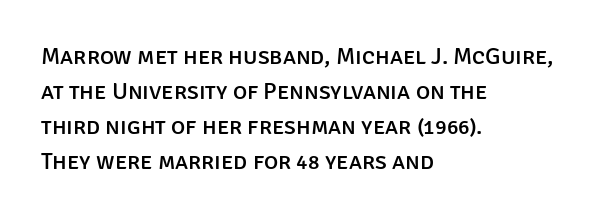
{"italic": "no", "underline": "no", "align": "left", "line_spacing": "normal", "line_spacing_ratio": 1.46, "letter_spacing": "normal", "letter_spacing_em": 0.0, "glyph_px": 24}
